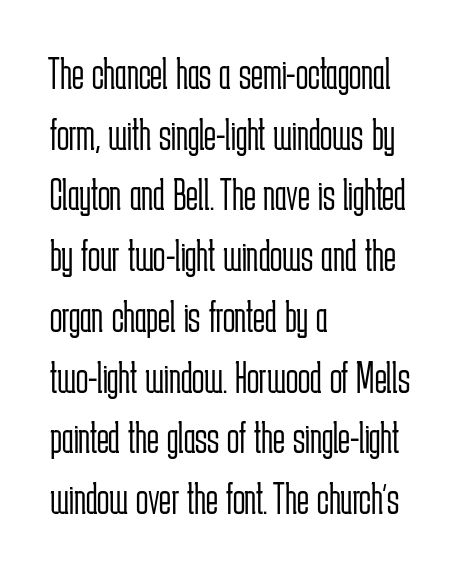
Q: Is the text bold? A: No.
Q: Is the text italic (slanted)? A: No, it is upright.
Q: Is the typeface a serif or a sans-serif typeface? A: Sans-serif.
Q: Is the text underlined? A: No.
Q: How is the paragraph aligned? A: Left-aligned.
Q: Is the spacing between letters normal or unusually wide? A: Normal.
Q: Is the spacing between lines tight, normal or loose? A: Normal.
Q: Width (condensed, normal, or wide)? A: Condensed.
Q: Stroke contrast? A: Low.
Q: x-height? A: Medium.
Q: Monospaced? A: No.
